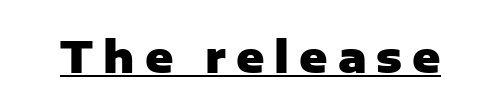
The image shows 43 px heavy sans-serif type, upright; set unusually wide letter spacing (+0.23 em), underlined; low stroke contrast and a medium x-height.
